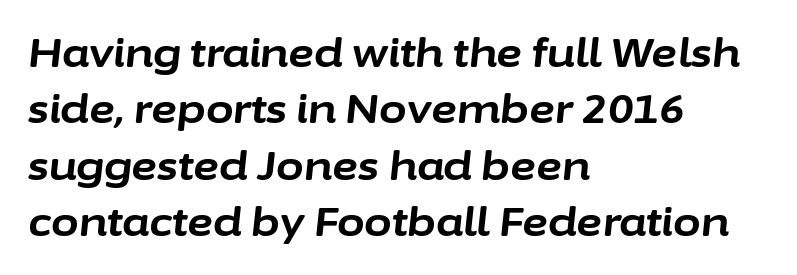
The letters advance in unequal steps, a hallmark of proportional type. Vertically, the passage feels balanced, rows spaced as you'd expect. The paragraph shown leans on its left margin. Words float on clear page, feet unadorned.
